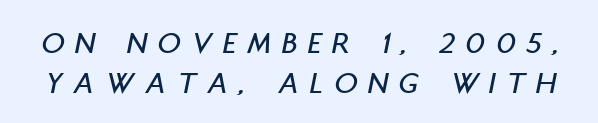
Each row of text sits above clean, open space. Does extra space separate the letters? Yes, quite a lot of it. The passage shown leans; its letterforms are oblique. Here the designer chose a conventional face with non-uniform glyph widths.
